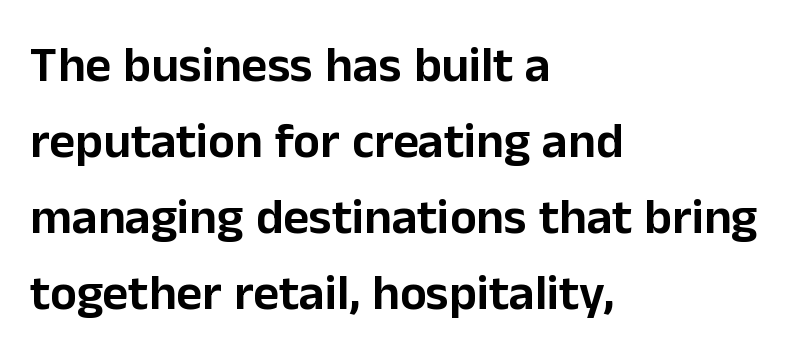
Note the varied advance widths — an 'i' is clearly narrower than an 'm'. A sans-serif font was chosen for this passage. Upright lettering throughout. Spacing between characters is what you'd get straight out of the box.
